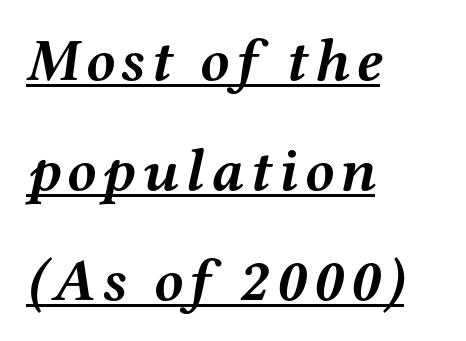
The image shows 60 px semibold, wide serif type, italic (leaning right); set left-aligned, line spacing 1.83x, underlined; medium stroke contrast and a medium x-height.
